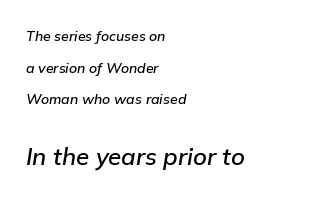
Which chunk is bigger? The second one — the bottom block dwarfs the top. Regarding leading, the lines here are spaced well apart. The strokes are fattened partway — semibold, not bold. Typeset ragged right — the left edge is the straight one.
